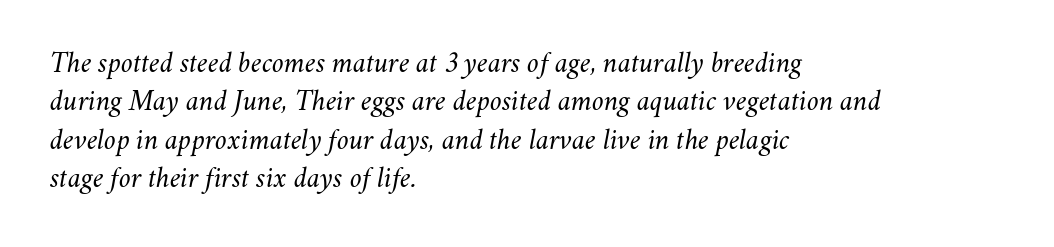
{"italic": "yes", "lean": "right", "slant_degrees": 11, "bold": "no", "weight": "light", "width": "normal", "stroke_contrast": "medium", "x_height": "small", "monospaced": "no", "underline": "no", "align": "left", "line_spacing": "normal", "line_spacing_ratio": 1.28, "letter_spacing": "normal", "letter_spacing_em": 0.0, "glyph_px": 30}
